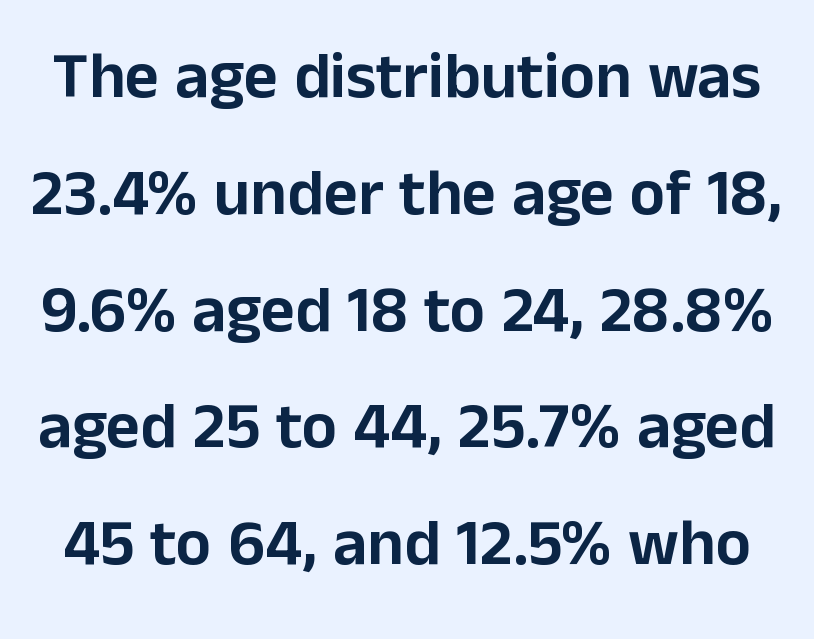
Q: Is the text italic (slanted)? A: No, it is upright.
Q: Is the typeface a serif or a sans-serif typeface? A: Sans-serif.
Q: Is the text underlined? A: No.
Q: Is the spacing between letters normal or unusually wide? A: Normal.
Q: Width (condensed, normal, or wide)? A: Normal.
Q: Stroke contrast? A: Low.
Q: x-height? A: Medium.
Q: Monospaced? A: No.
